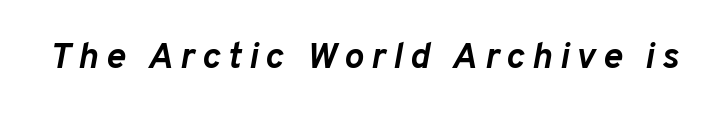
Check under the words: just untouched page. The letters are slanted; this is an italic face. These words are printed bold, with thick strokes throughout. Note the varied advance widths — an 'i' is clearly narrower than an 'm'.
